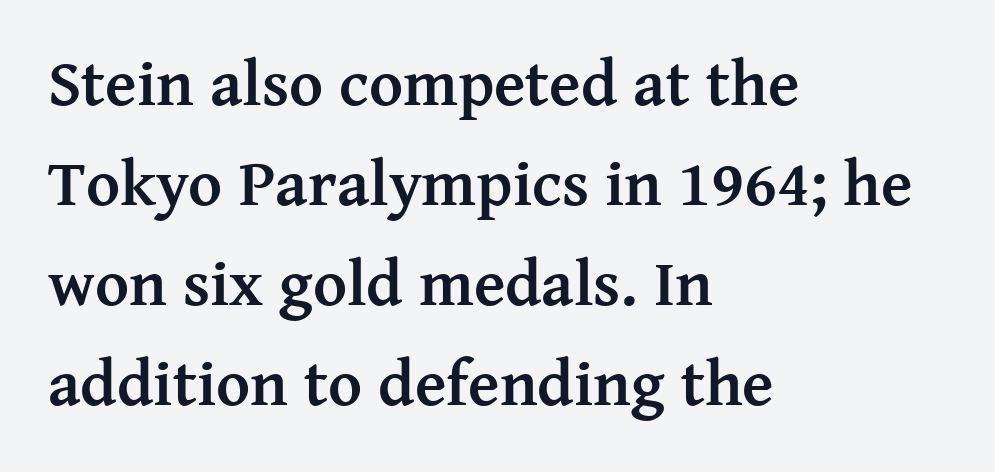
Standard letterfit; no display-style spreading of the glyphs. If you drew a ruler down the left edge, every line would touch it. Spacing verdict: proportional, widths tailored to each character. Regarding leading, the lines here are spaced in the standard way. Style check: upright. Nobody drew a line under any word here.
